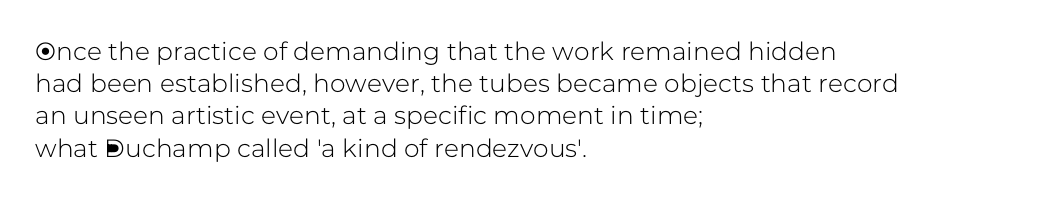
{"italic": "no", "underline": "no", "align": "left", "line_spacing": "normal", "line_spacing_ratio": 1.29, "letter_spacing": "normal", "letter_spacing_em": 0.0, "glyph_px": 25}
